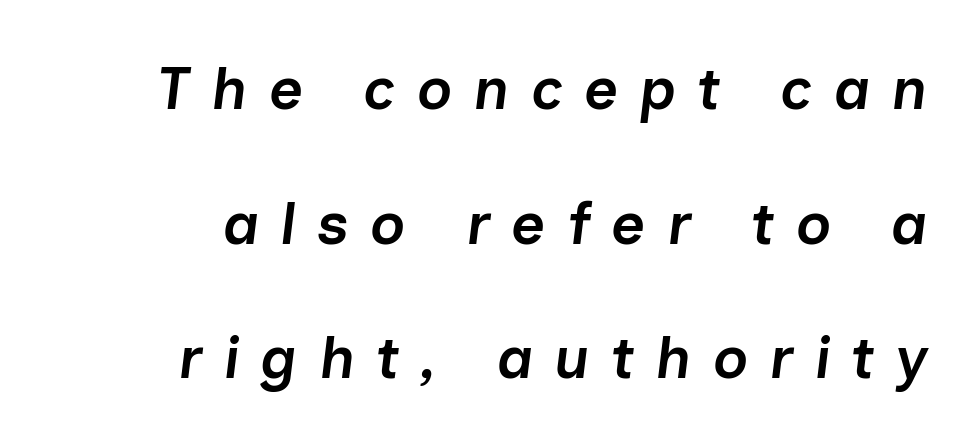
The image shows 59 px semibold type, italic (leaning right); set loose line spacing (2.28x), unusually wide letter spacing (+0.36 em), not underlined; low stroke contrast and a medium x-height.
